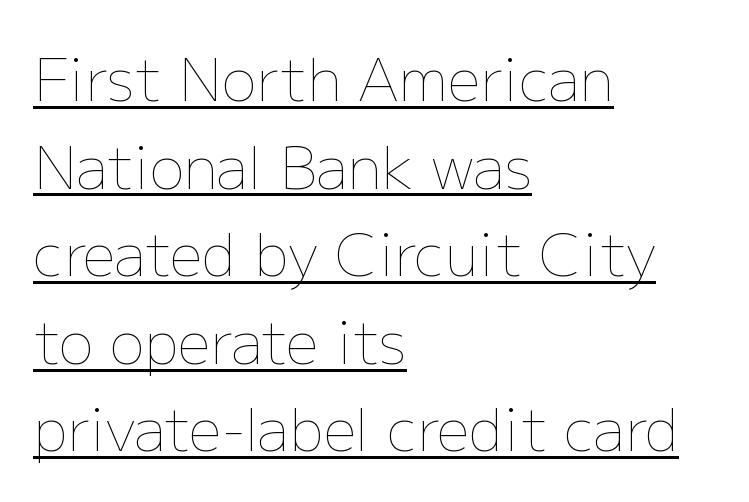
Each letter keeps its own natural width here, so spacing adapts to shape. The setting favours the left margin, as ordinary paragraphs usually do. The letters stand straight up with perfectly vertical stems. The weight would be labelled regular, book, light, or lighter still. This rendering leaves character spacing at its baseline value.
